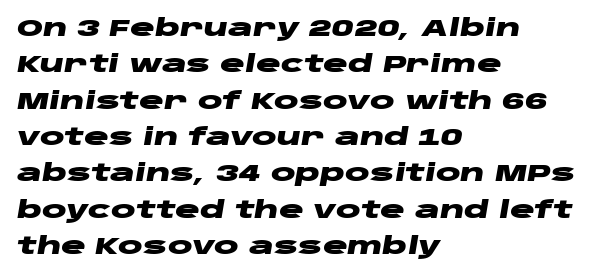
{"italic": "yes", "lean": "right", "slant_degrees": 10, "bold": "yes", "underline": "no", "align": "left", "line_spacing": "normal", "line_spacing_ratio": 1.58, "letter_spacing": "normal", "letter_spacing_em": 0.0, "glyph_px": 23}
